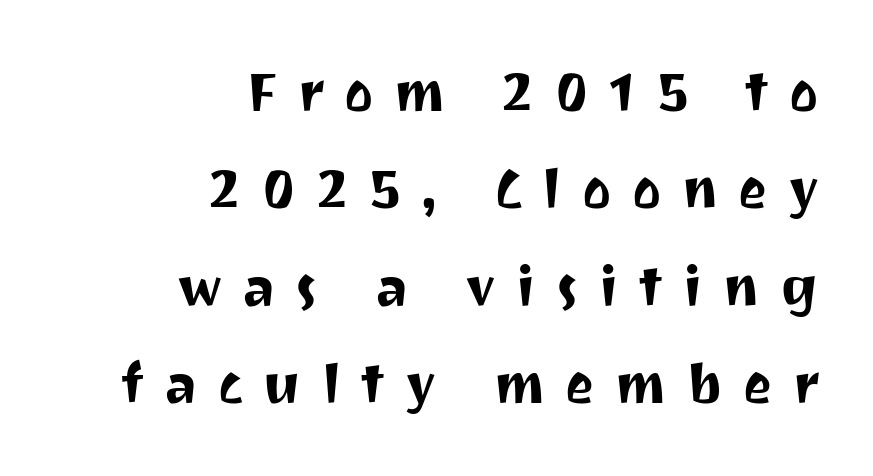
{"serif": "no", "italic": "no", "width": "normal", "stroke_contrast": "medium", "x_height": "medium", "monospaced": "no", "underline": "no", "align": "right", "line_spacing_ratio": 1.77, "letter_spacing": "wide", "letter_spacing_em": 0.37, "glyph_px": 55}
